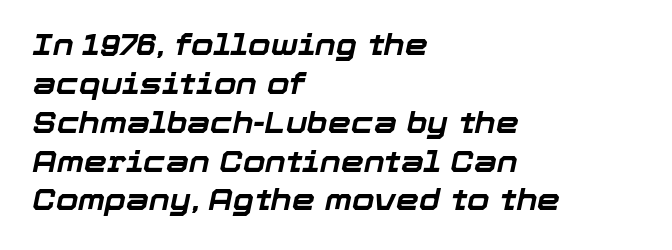
Q: Is the text bold? A: Yes.
Q: Is the text italic (slanted)? A: Yes, it leans right by about 12 degrees.
Q: Is the text underlined? A: No.
Q: How is the paragraph aligned? A: Left-aligned.
Q: Is the spacing between letters normal or unusually wide? A: Normal.
Q: Is the spacing between lines tight, normal or loose? A: Normal.
Q: Width (condensed, normal, or wide)? A: Normal.
Q: Stroke contrast? A: Low.
Q: x-height? A: Medium.
Q: Monospaced? A: No.
